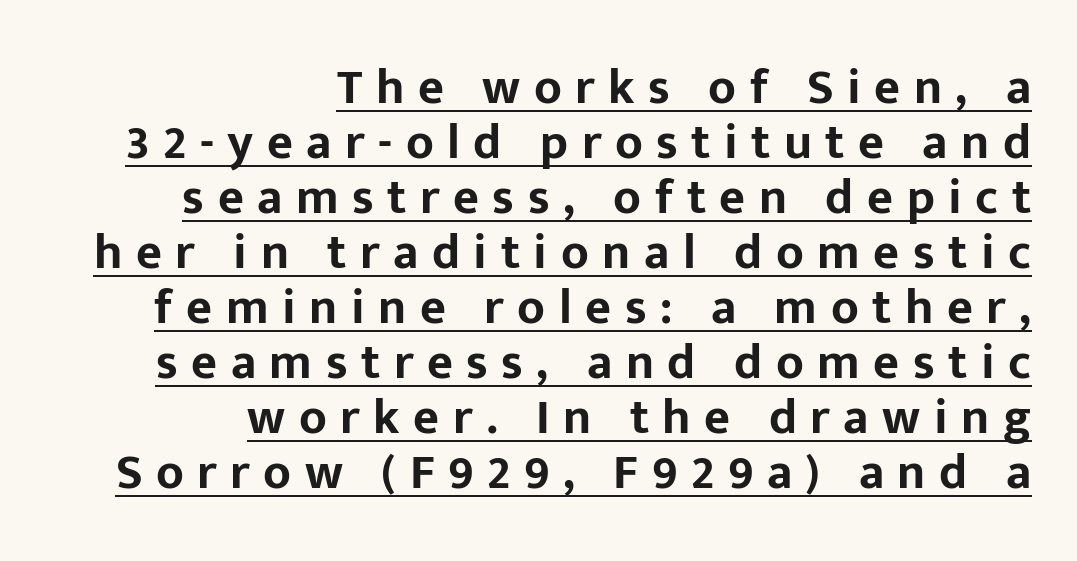
This is sans-serif lettering, the kind often seen on screens and signage. The typography opts for an upright posture over an oblique one. Proportional: the letters do not fall into vertical columns. Glance below the letters and you will spot a drawn line.
